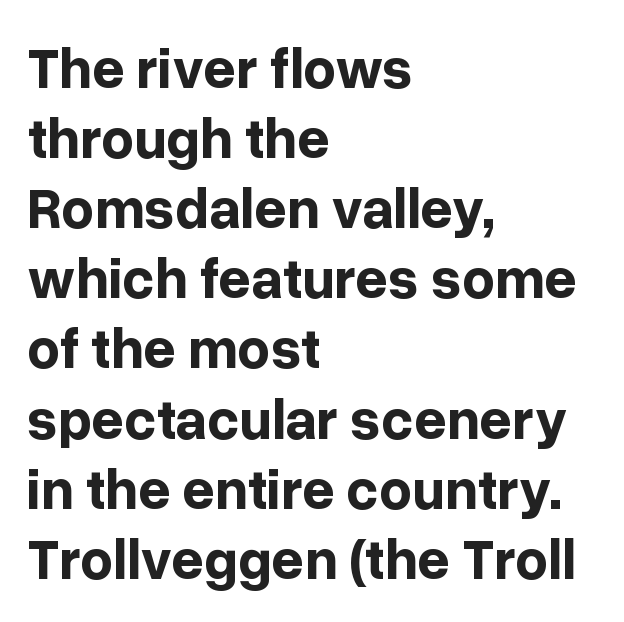
{"serif": "no", "italic": "no", "bold": "yes", "weight": "bold", "width": "normal", "stroke_contrast": "low", "x_height": "medium", "monospaced": "no", "underline": "no", "align": "left", "line_spacing_ratio": 1.23, "letter_spacing": "normal", "letter_spacing_em": 0.0, "glyph_px": 57}
